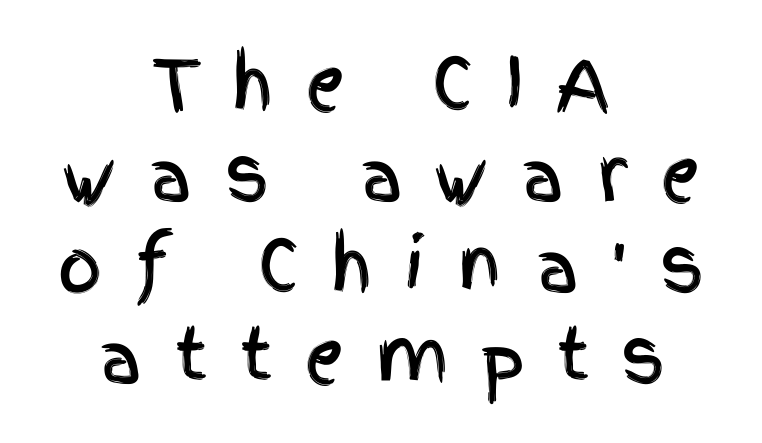
The image shows 69 px condensed sans-serif type, upright; set centered, normal line spacing (1.32x), unusually wide letter spacing (+0.46 em), not underlined; a large x-height.
